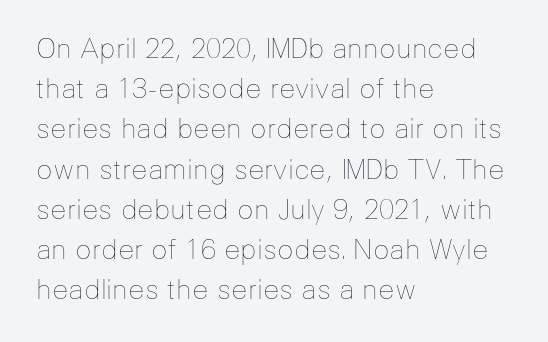
The paragraph shown leans on its left margin. Has an underline been added? It has not. The font's upright variant was chosen for this text. The cut favours lightness, reaching ordinary text weight at its darkest.
